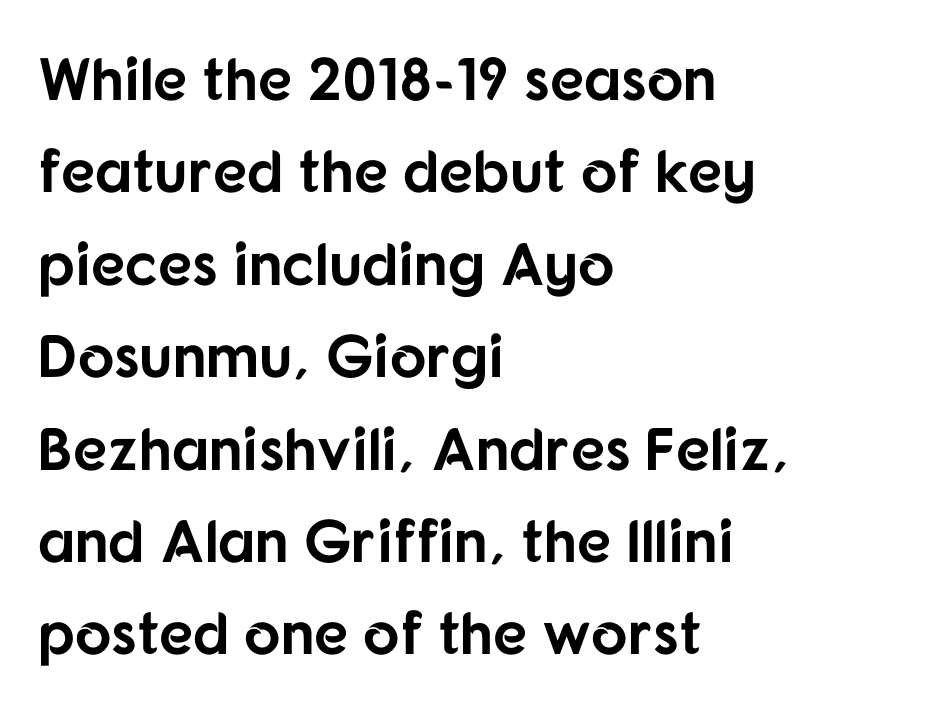
Strokes here are thick enough to call this a true bold. Decoration check: the copy has no underline. A typesetter would call this zero additional tracking. This sample is left-justified, so line endings fall wherever the words run out. Character widths vary here, with narrow letters taking less room than wide ones. Examine the stroke ends and you'll find no serifs.
